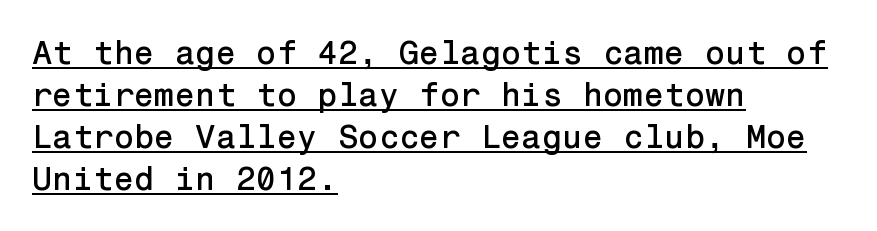
One glance says typical: line gaps are just what's usual. Underline: present. In terms of posture, this sample is upright. Left-aligned paragraph, ragged on the right.
